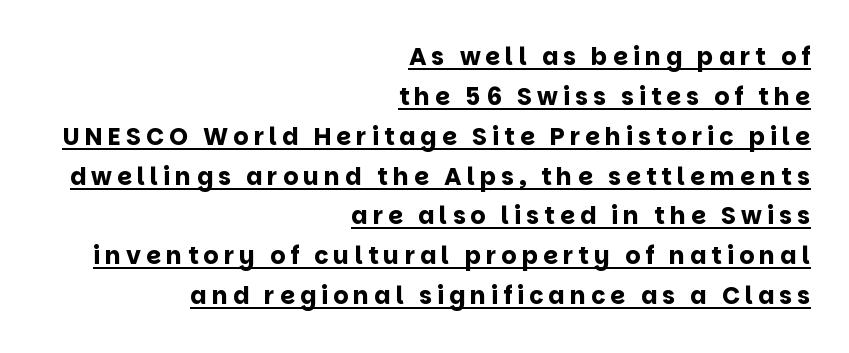
The image shows 24 px bold type, upright; set right-aligned, normal line spacing (1.66x), unusually wide letter spacing (+0.21 em), underlined.
